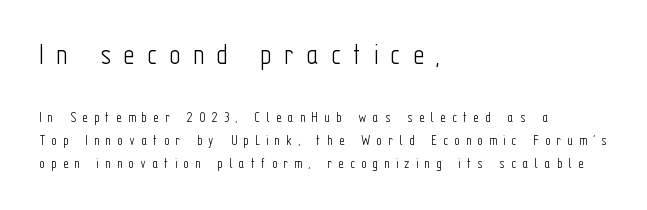
Q: Is the text bold? A: No.
Q: Is the text italic (slanted)? A: No, it is upright.
Q: Is the typeface a serif or a sans-serif typeface? A: Sans-serif.
Q: Is the text underlined? A: No.
Q: How is the paragraph aligned? A: Left-aligned.
Q: Is the spacing between letters normal or unusually wide? A: Unusually wide.
Q: Is the spacing between lines tight, normal or loose? A: Normal.
Q: Which block of text is set in a larger size, the first (top) or the second (bottom)? A: The first (top) one.
Q: Width (condensed, normal, or wide)? A: Condensed.
Q: Stroke contrast? A: Low.
Q: x-height? A: Medium.
Q: Monospaced? A: No.
